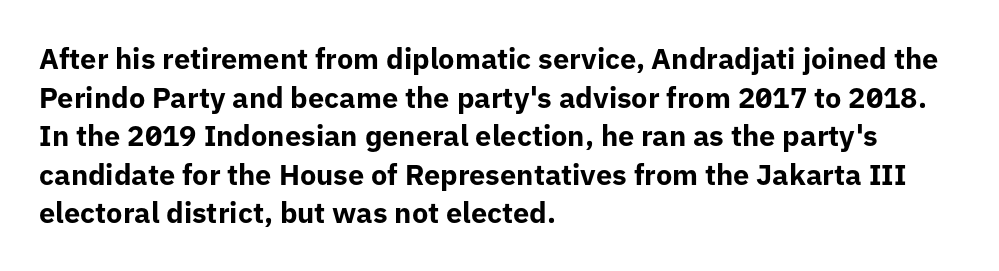
{"serif": "no", "italic": "no", "bold": "yes", "weight": "bold", "width": "normal", "stroke_contrast": "low", "x_height": "medium", "monospaced": "no", "underline": "no", "align": "left", "line_spacing": "normal", "line_spacing_ratio": 1.33, "letter_spacing": "normal", "letter_spacing_em": 0.0, "glyph_px": 29}
